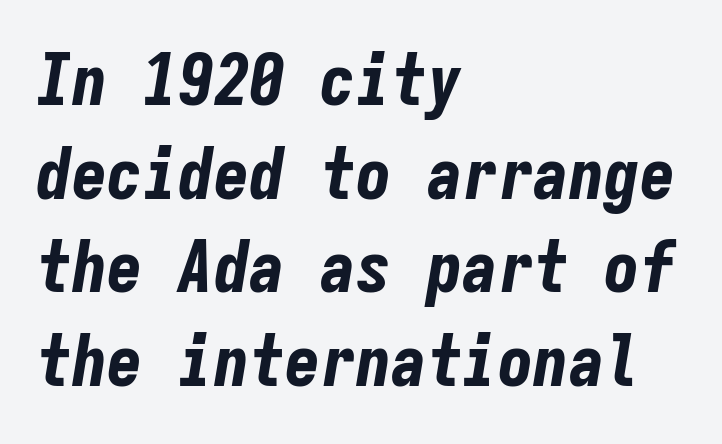
{"italic": "yes", "lean": "right", "slant_degrees": 9, "bold": "yes", "weight": "bold", "width": "condensed", "stroke_contrast": "low", "x_height": "medium", "monospaced": "yes", "underline": "no", "align": "left", "line_spacing": "normal", "line_spacing_ratio": 1.32, "letter_spacing": "normal", "letter_spacing_em": 0.0, "glyph_px": 71}
